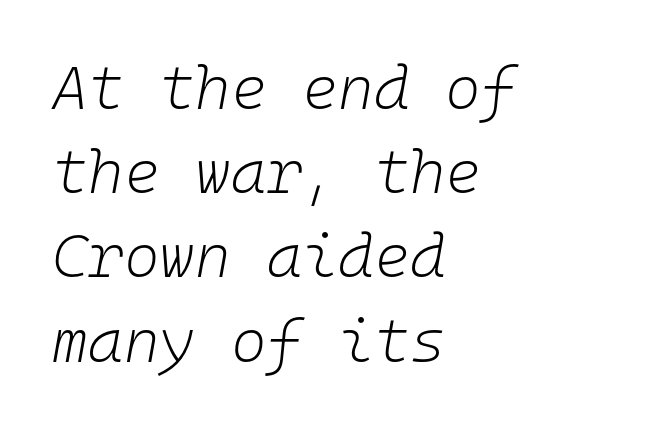
The image shows 61 px light type, italic (leaning right), monospaced; set left-aligned, normal line spacing (1.38x), normal letter spacing, not underlined; low stroke contrast and a medium x-height.
